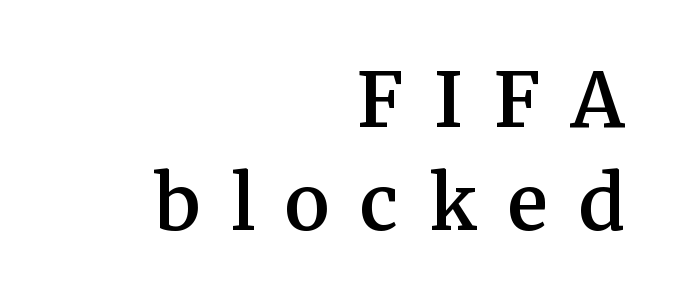
In terms of posture, this sample is upright. Little horizontal feet cap the strokes, marking this as serif type. The lines in this sample share a right terminus and differ only in where they begin. Is this a fixed-width face? No — the glyphs have proportional, varying widths. Leading: standard.
